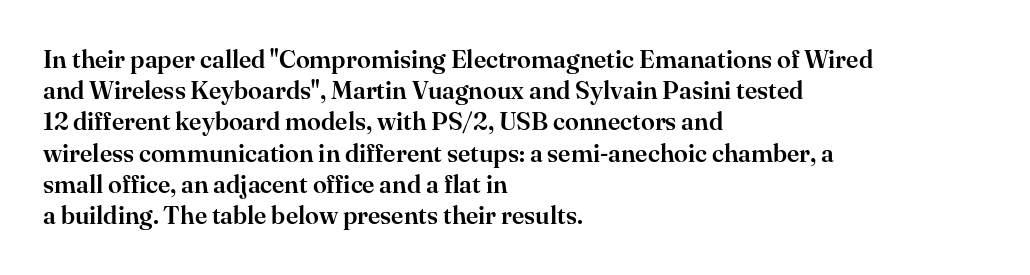
{"italic": "no", "underline": "no", "align": "left", "line_spacing": "normal", "line_spacing_ratio": 1.25, "letter_spacing": "normal", "letter_spacing_em": 0.0, "glyph_px": 25}
